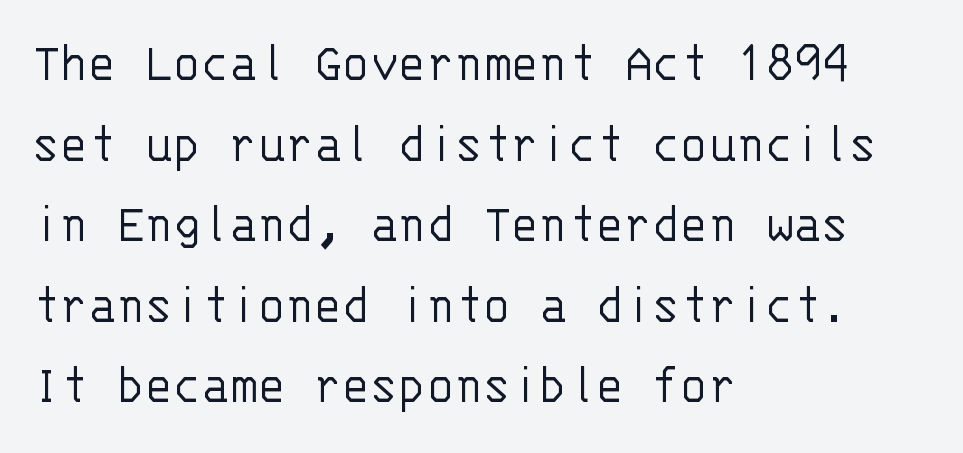
You could call the tracking neutral — neither tight nor loose. The strip under each line holds only bare page. Style check: upright. The lines are quadded left.
